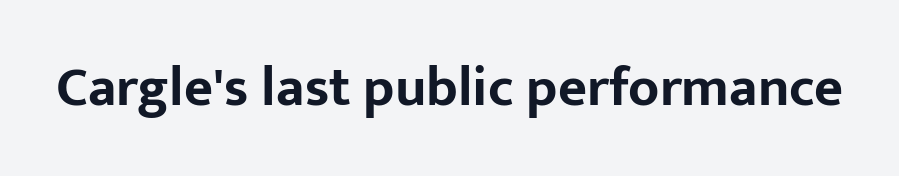
{"serif": "no", "italic": "no", "bold": "yes", "weight": "bold", "width": "normal", "stroke_contrast": "low", "x_height": "medium", "monospaced": "no", "underline": "no", "letter_spacing": "normal", "letter_spacing_em": 0.0, "glyph_px": 56}
